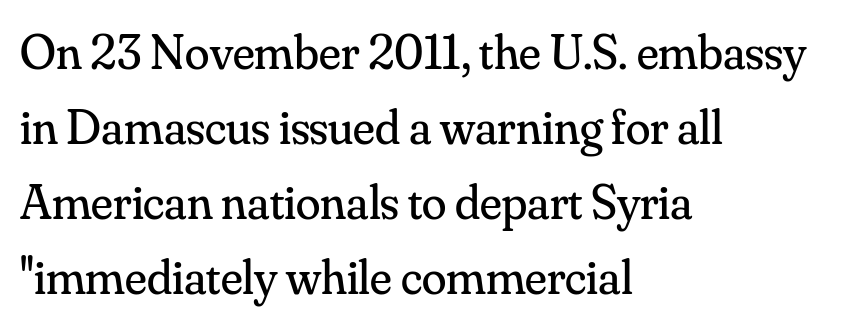
{"serif": "yes", "italic": "no", "bold": "no", "weight": "regular", "width": "normal", "stroke_contrast": "medium", "x_height": "small", "monospaced": "no", "underline": "no", "align": "left", "line_spacing": "normal", "line_spacing_ratio": 1.5, "letter_spacing": "normal", "letter_spacing_em": 0.0, "glyph_px": 50}
